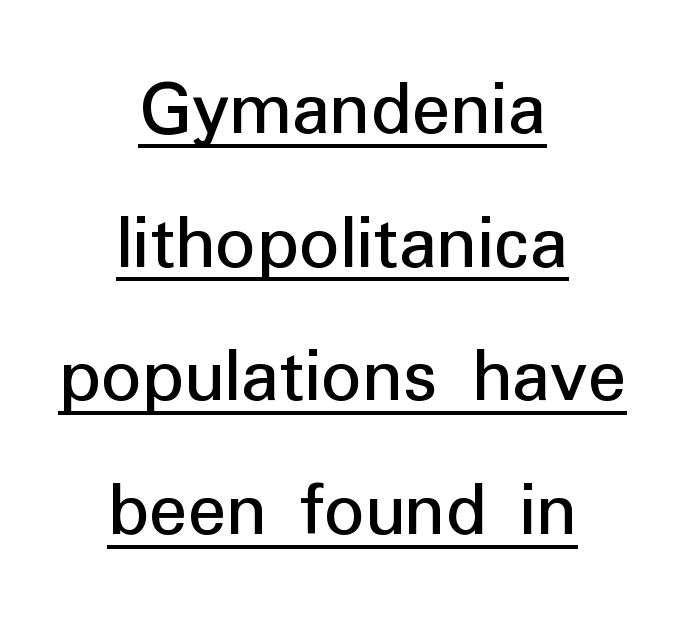
Do the characters align in a grid? No, the font is proportional. What stands out about the letter spacing? Nothing — it is the standard amount. Regarding leading, the lines here are spaced in the standard way. To sum up the face: it is a sans, with no serifs.
